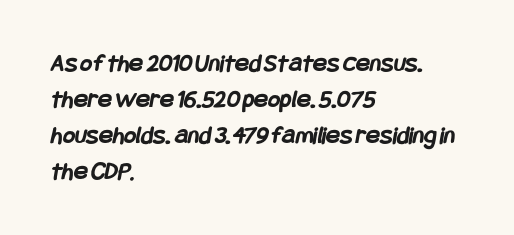
{"bold": "yes", "underline": "no", "align": "left", "line_spacing": "normal", "line_spacing_ratio": 1.38, "letter_spacing": "normal", "letter_spacing_em": 0.0, "glyph_px": 26}
